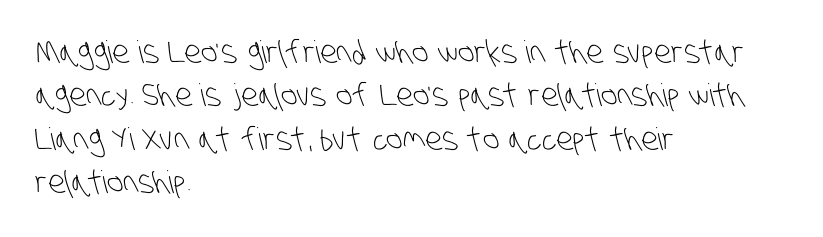
Q: Is the text bold? A: No.
Q: Is the typeface a serif or a sans-serif typeface? A: Sans-serif.
Q: Is the text underlined? A: No.
Q: How is the paragraph aligned? A: Left-aligned.
Q: Is the spacing between letters normal or unusually wide? A: Normal.
Q: Is the spacing between lines tight, normal or loose? A: Normal.
Q: Width (condensed, normal, or wide)? A: Condensed.
Q: Stroke contrast? A: Low.
Q: x-height? A: Large.
Q: Monospaced? A: No.
